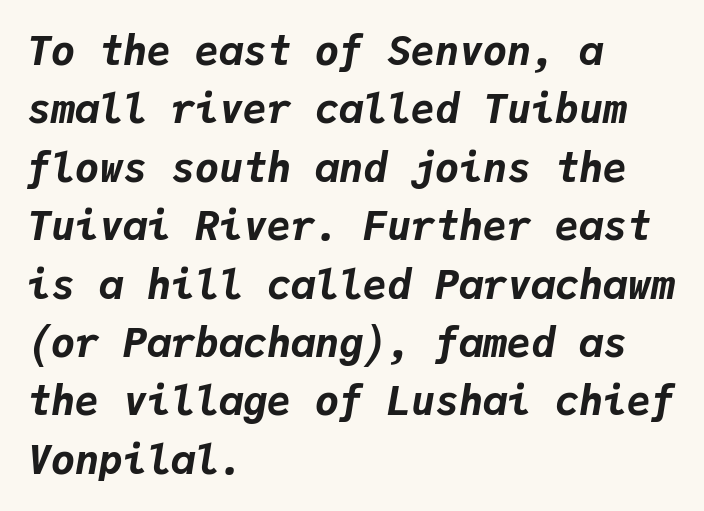
The image shows 40 px bold type, italic (leaning right), monospaced; set left-aligned, normal line spacing (1.46x), normal letter spacing, not underlined; low stroke contrast and a medium x-height.
